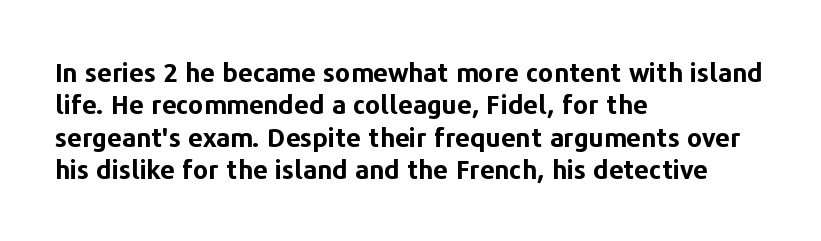
Interline gaps are of average width in this sample. Words float on clear page, feet unadorned. Weight check: bold — yes, fully. These lines were composed using upright roman letters.
